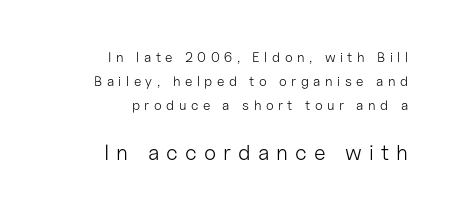
{"italic": "no", "bold": "no", "underline": "no", "align": "right", "line_spacing_ratio": 1.73, "letter_spacing": "wide", "letter_spacing_em": 0.32, "larger_block": "second", "size_ratio": 1.57, "glyph_px": 22}
